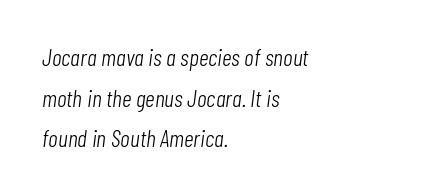
The image shows 24 px text type, italic (leaning right); set left-aligned, normal line spacing (1.69x), normal letter spacing, not underlined.
